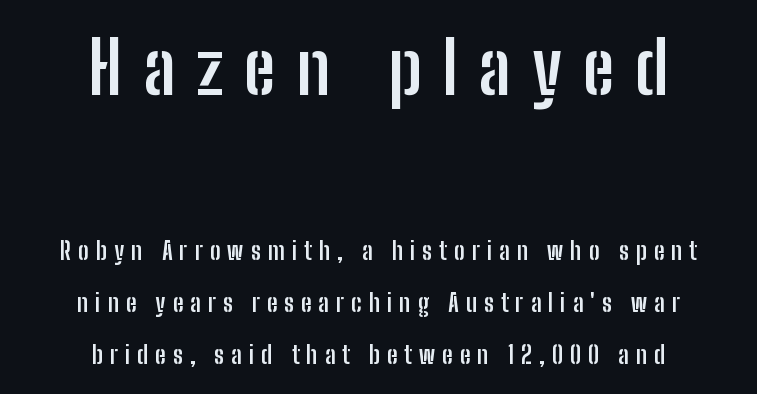
The image shows 72 px semibold, condensed sans-serif type, upright; set centered, loose line spacing (2.15x), unusually wide letter spacing (+0.29 em), not underlined; the first (top) block is 3.0x larger; low stroke contrast and a medium x-height.
